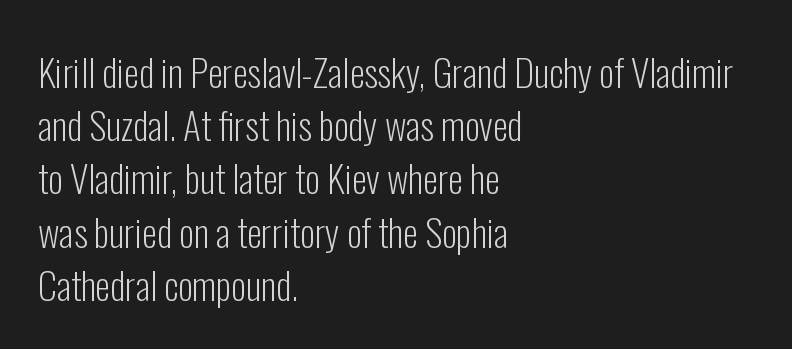
{"serif": "no", "italic": "no", "bold": "no", "weight": "light", "width": "condensed", "stroke_contrast": "low", "x_height": "medium", "monospaced": "no", "underline": "no", "align": "left", "line_spacing": "normal", "line_spacing_ratio": 1.4, "letter_spacing": "normal", "letter_spacing_em": 0.0, "glyph_px": 38}
